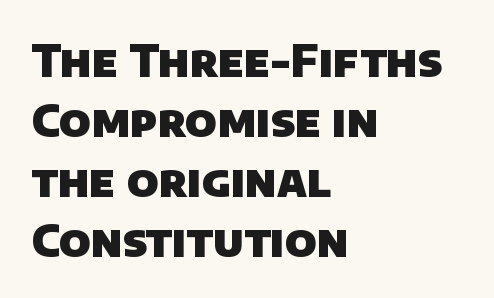
{"serif": "no", "bold": "yes", "weight": "heavy", "width": "normal", "stroke_contrast": "low", "x_height": "large", "monospaced": "no", "underline": "no", "align": "left", "line_spacing": "normal", "line_spacing_ratio": 1.36, "letter_spacing": "normal", "letter_spacing_em": 0.0, "glyph_px": 44}
